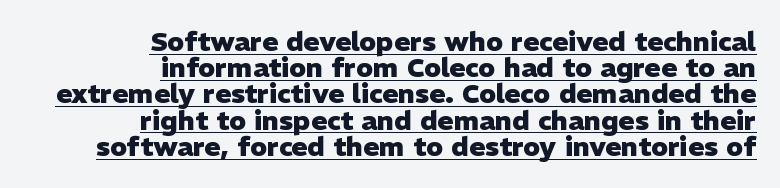
You could call the tracking neutral — neither tight nor loose. Strokes here are thick enough to call this a true bold. Looks like someone drew a line under every word here. The compositor pushed each line to the right boundary.
